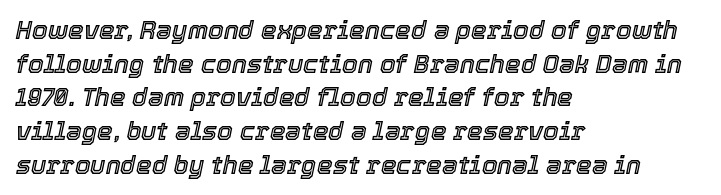
Q: Is the text italic (slanted)? A: Yes, it leans right by about 12 degrees.
Q: Is the text underlined? A: No.
Q: How is the paragraph aligned? A: Left-aligned.
Q: Is the spacing between letters normal or unusually wide? A: Normal.
Q: Is the spacing between lines tight, normal or loose? A: Normal.
